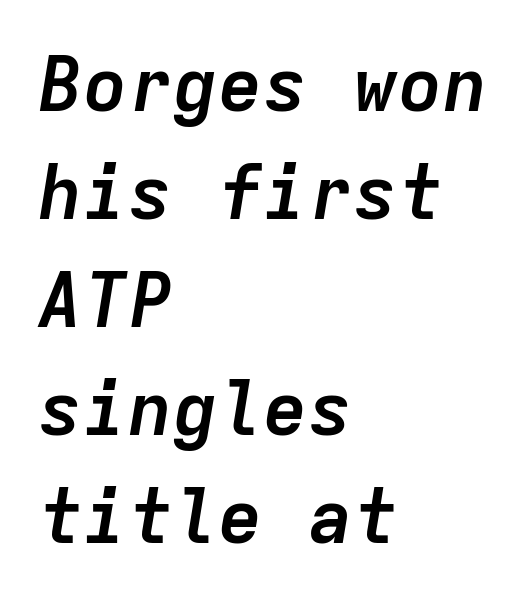
{"italic": "yes", "lean": "right", "slant_degrees": 9, "bold": "yes", "weight": "semibold", "width": "normal", "stroke_contrast": "low", "x_height": "medium", "monospaced": "yes", "underline": "no", "align": "left", "line_spacing": "normal", "line_spacing_ratio": 1.44, "letter_spacing": "normal", "letter_spacing_em": 0.0, "glyph_px": 75}
